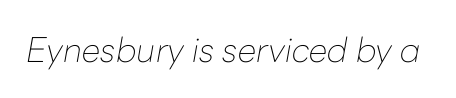
{"italic": "yes", "lean": "right", "slant_degrees": 10, "bold": "no", "weight": "thin", "width": "normal", "stroke_contrast": "low", "x_height": "medium", "monospaced": "no", "underline": "no", "letter_spacing": "normal", "letter_spacing_em": 0.0, "glyph_px": 34}
